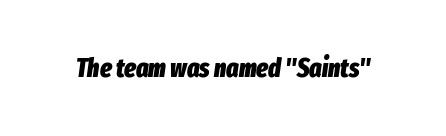
{"italic": "yes", "lean": "right", "slant_degrees": 8, "bold": "yes", "underline": "no", "letter_spacing": "normal", "letter_spacing_em": 0.0, "glyph_px": 26}
